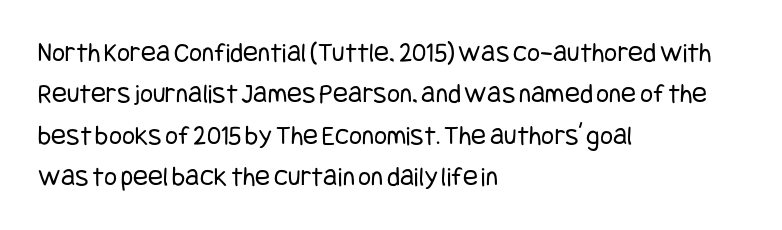
The image shows 28 px regular-weight, condensed sans-serif type, upright; set left-aligned, normal line spacing (1.48x), normal letter spacing, not underlined; low stroke contrast and a large x-height.
